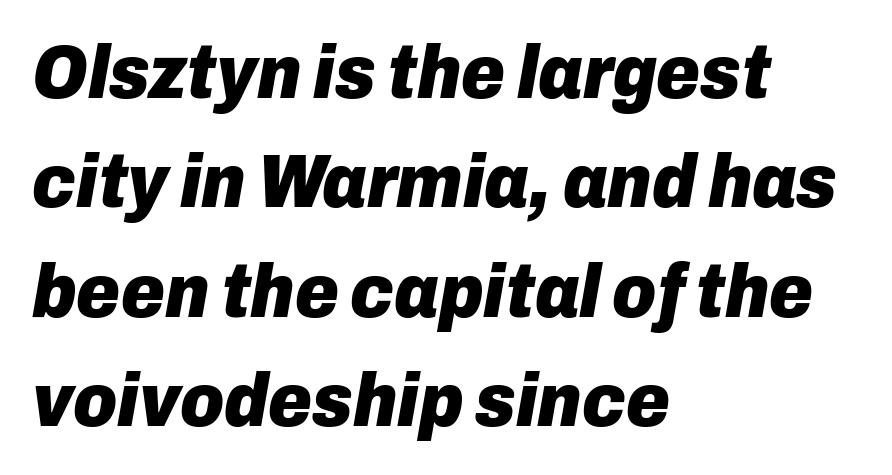
{"italic": "yes", "lean": "right", "slant_degrees": 10, "bold": "yes", "weight": "heavy", "width": "normal", "stroke_contrast": "low", "x_height": "medium", "monospaced": "no", "underline": "no", "align": "left", "line_spacing": "normal", "line_spacing_ratio": 1.46, "letter_spacing": "normal", "letter_spacing_em": 0.0, "glyph_px": 75}
